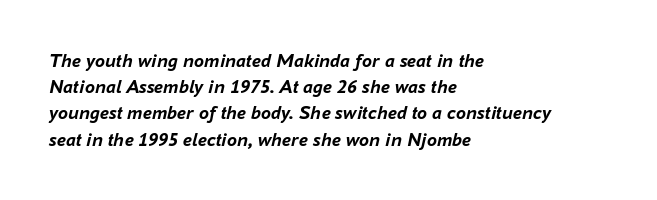
Q: Is the text bold? A: Yes.
Q: Is the text italic (slanted)? A: Yes, it leans right by about 16 degrees.
Q: Is the text underlined? A: No.
Q: How is the paragraph aligned? A: Left-aligned.
Q: Is the spacing between letters normal or unusually wide? A: Normal.
Q: Is the spacing between lines tight, normal or loose? A: Normal.
